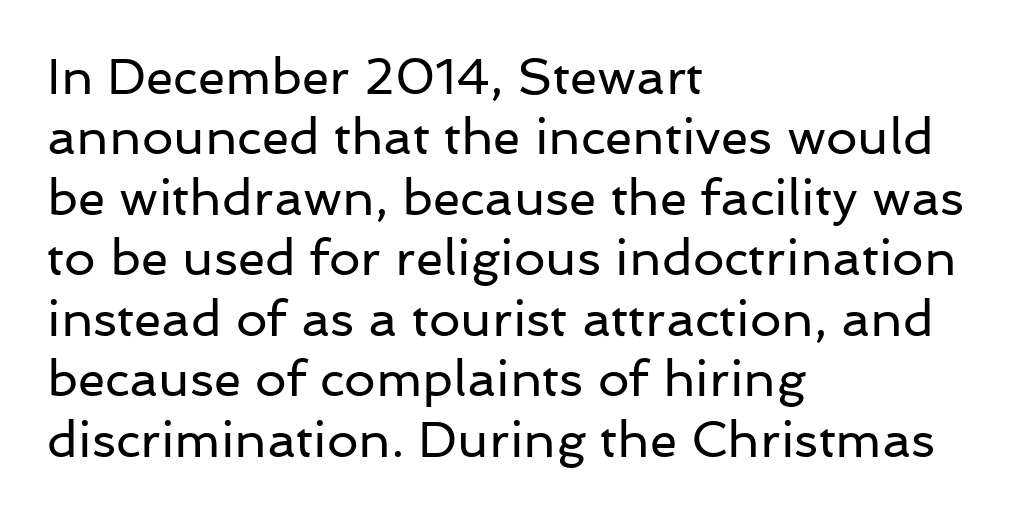
The strokes carry an ordinary text weight at most. The setting favours the left margin, as ordinary paragraphs usually do. How are the letters spaced? Ordinarily, with no added tracking. You could not count columns in this text — the font is proportionally spaced. These lines were composed using upright roman letters. Words float on clear page, feet unadorned.
